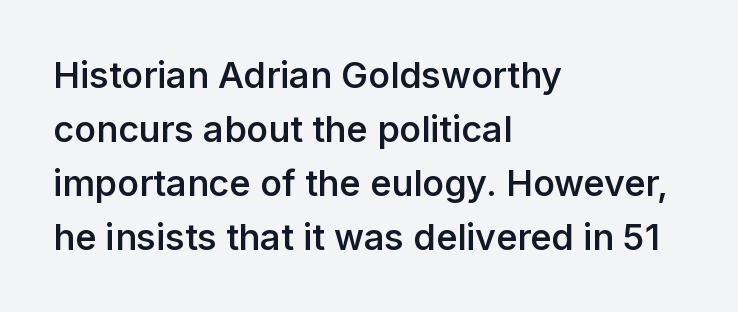
The rendering keeps characters at their native spacing. A typesetter would call this leading conventional body-copy spacing. Posture: straight, roman, zero tilt. If you drew a ruler down the left edge, every line would touch it. I'd describe the lettering as semibold — firm but not a full bold. Nothing sits at the stroke ends, so this counts as sans-serif.
